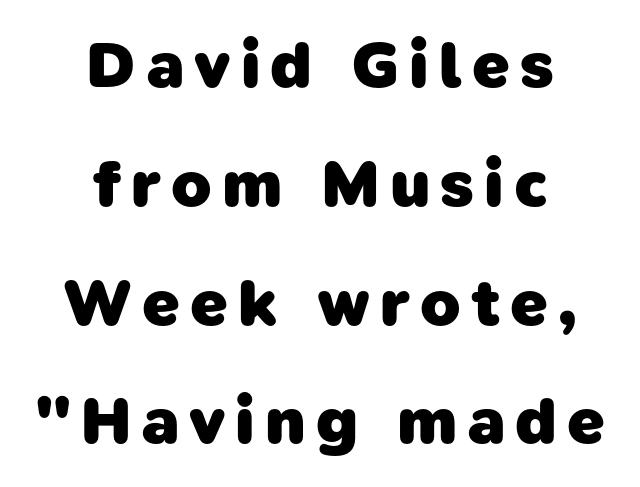
{"serif": "no", "bold": "yes", "weight": "heavy", "width": "normal", "stroke_contrast": "low", "x_height": "medium", "monospaced": "no", "underline": "no", "align": "center", "line_spacing_ratio": 1.8, "glyph_px": 66}
